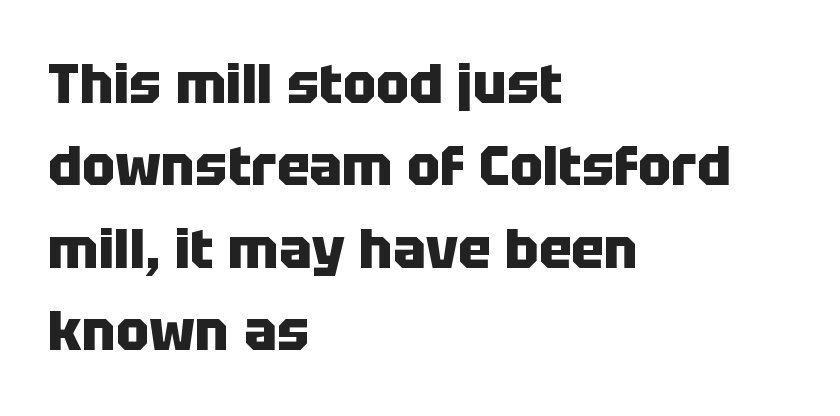
Q: Is the text bold? A: Yes.
Q: Is the text italic (slanted)? A: No, it is upright.
Q: Is the typeface a serif or a sans-serif typeface? A: Sans-serif.
Q: Is the text underlined? A: No.
Q: How is the paragraph aligned? A: Left-aligned.
Q: Is the spacing between letters normal or unusually wide? A: Normal.
Q: Is the spacing between lines tight, normal or loose? A: Normal.
Q: Width (condensed, normal, or wide)? A: Normal.
Q: Stroke contrast? A: Low.
Q: x-height? A: Large.
Q: Monospaced? A: No.
